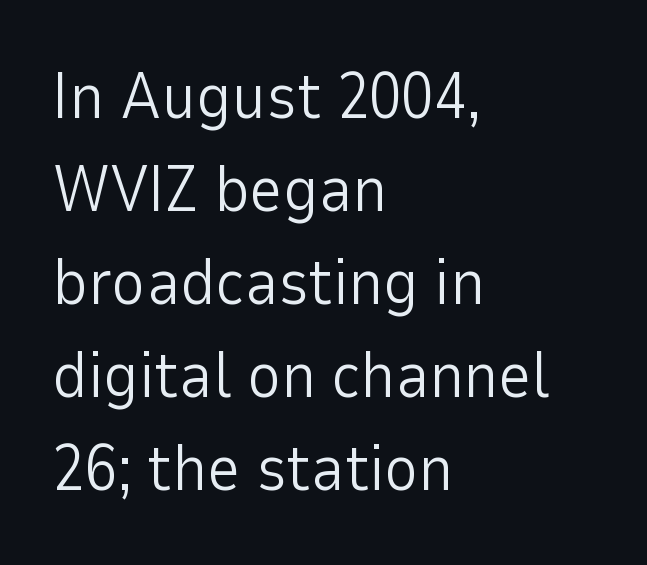
The image shows 65 px light sans-serif type, upright; set left-aligned, normal line spacing (1.43x), normal letter spacing, not underlined; low stroke contrast and a medium x-height.
